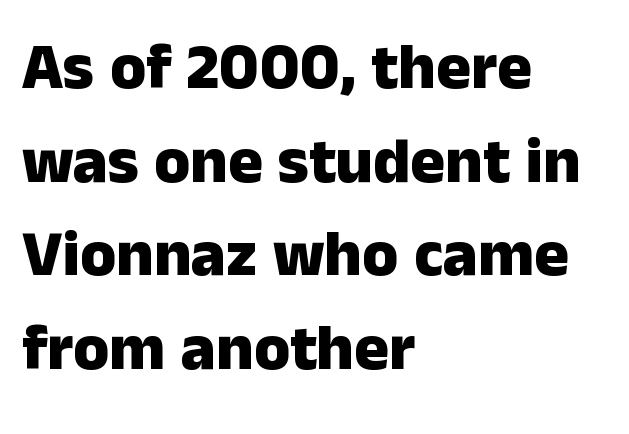
Short and long lines alike share a common starting point at left. A typesetter would call this proportional, since set widths differ per character. Typographic density is high because the face is bold. No feet cap the strokes, marking this as sans-serif type.
